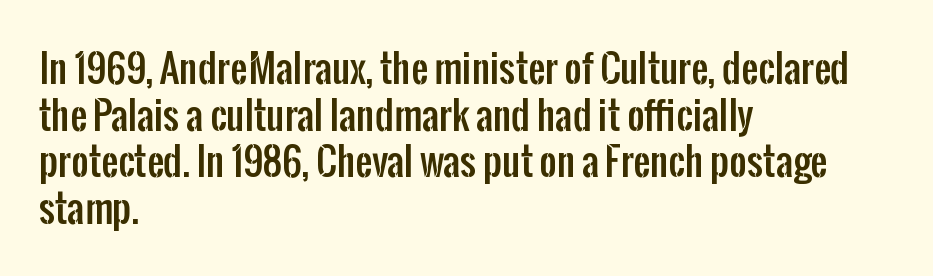
{"serif": "no", "italic": "no", "width": "condensed", "stroke_contrast": "low", "x_height": "medium", "monospaced": "no", "underline": "no", "align": "left", "line_spacing_ratio": 1.23, "letter_spacing": "normal", "letter_spacing_em": 0.0, "glyph_px": 38}
